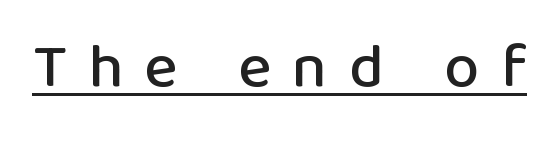
The type family on display is of the sans-serif kind. The lettering stays uniformly vertical, giving the passage a roman look. The gaps between neighbouring characters are conspicuously large. The face used here appears with an underline applied.
